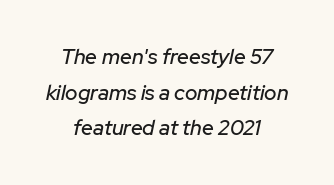
The image shows 21 px text type, italic (leaning right); set centered, normal line spacing (1.7x), normal letter spacing, not underlined.
